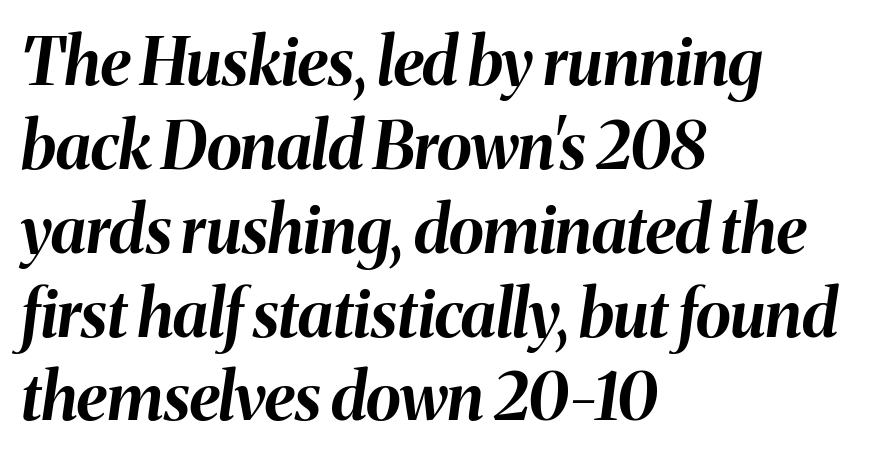
The image shows 65 px bold type, italic (leaning right); set left-aligned, normal line spacing (1.29x), normal letter spacing, not underlined; medium stroke contrast and a medium x-height.
